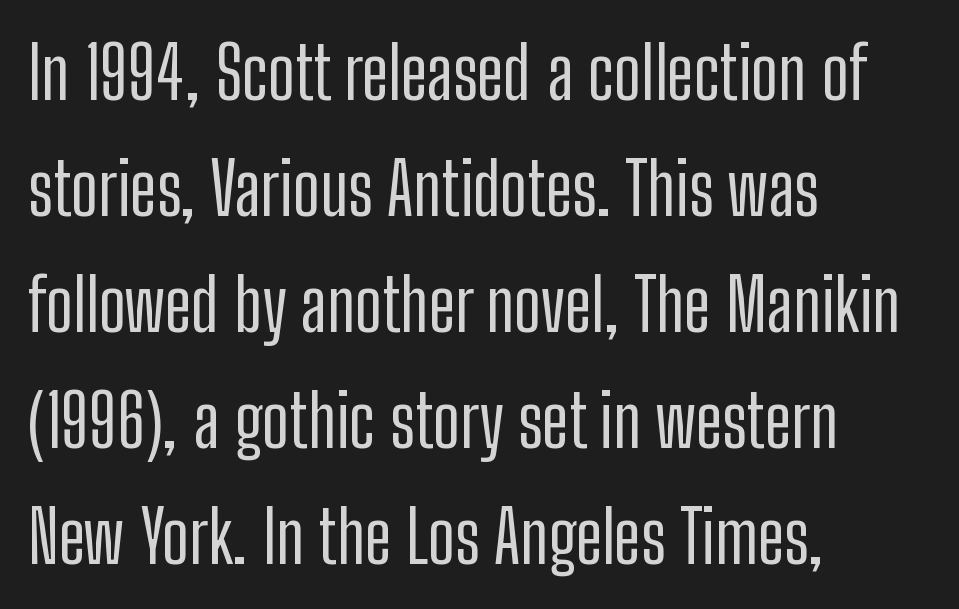
The image shows 73 px condensed sans-serif type, upright; set left-aligned, normal line spacing (1.59x), normal letter spacing, not underlined; low stroke contrast and a medium x-height.
